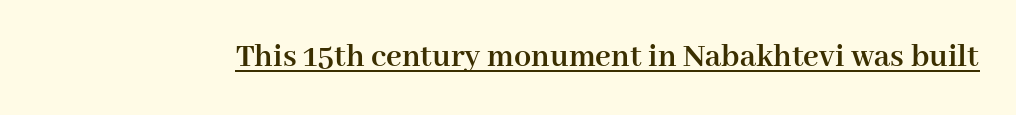
Q: Is the text bold? A: Yes.
Q: Is the text italic (slanted)? A: No, it is upright.
Q: Is the typeface a serif or a sans-serif typeface? A: Serif.
Q: Is the text underlined? A: Yes.
Q: Is the spacing between letters normal or unusually wide? A: Normal.
Q: Width (condensed, normal, or wide)? A: Normal.
Q: Stroke contrast? A: High.
Q: x-height? A: Medium.
Q: Monospaced? A: No.
